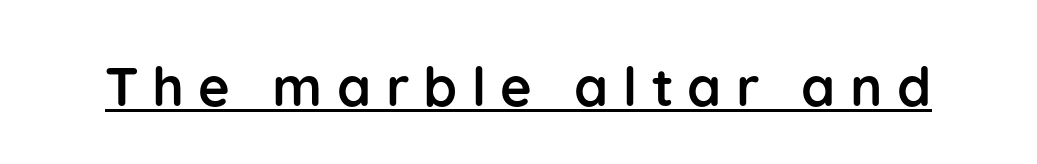
The image shows 54 px semibold sans-serif type, upright; set unusually wide letter spacing (+0.27 em), underlined; low stroke contrast and a medium x-height.
